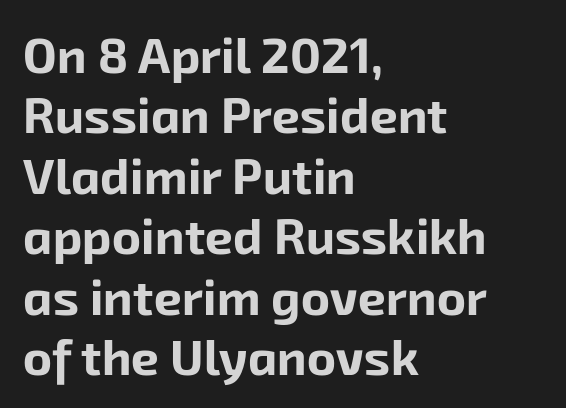
Caption: standard tracking, unaltered. Compared with a centered layout, this one pins lines to the left instead. What kind of face is this? One without serifs — a sans. Pretty heavy lettering here — definitely bold.
